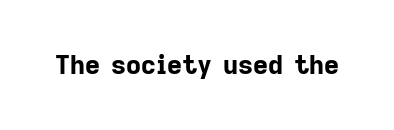
{"italic": "no", "bold": "yes", "underline": "no", "letter_spacing": "normal", "letter_spacing_em": 0.0, "glyph_px": 26}
